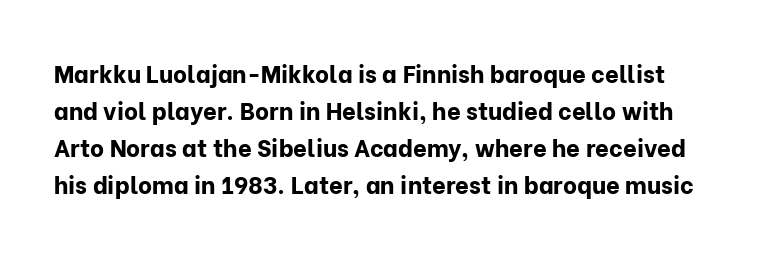
The image shows 24 px bold type, upright; set normal line spacing (1.54x), normal letter spacing, not underlined.
